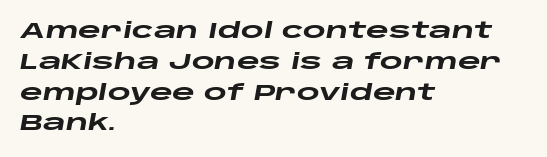
{"italic": "yes", "lean": "right", "slant_degrees": 10, "bold": "yes", "underline": "no", "align": "left", "line_spacing": "normal", "line_spacing_ratio": 1.4, "letter_spacing": "normal", "letter_spacing_em": 0.0, "glyph_px": 22}
